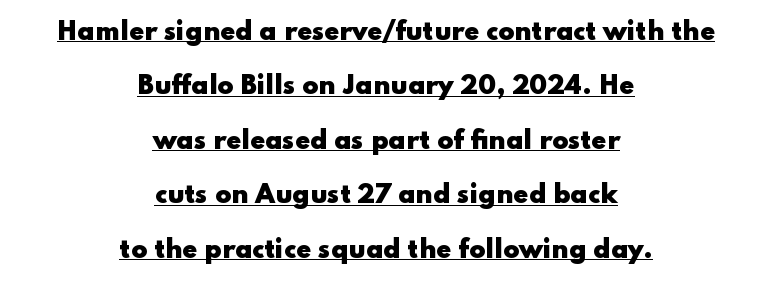
Q: Is the text bold? A: Yes.
Q: Is the text italic (slanted)? A: No, it is upright.
Q: Is the text underlined? A: Yes.
Q: How is the paragraph aligned? A: Centered.
Q: Is the spacing between letters normal or unusually wide? A: Normal.
Q: Is the spacing between lines tight, normal or loose? A: Loose.
